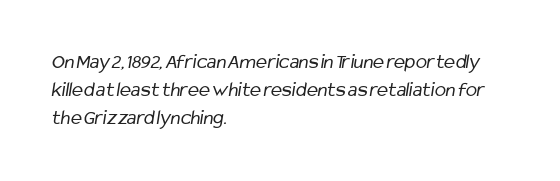
Q: Is the text bold? A: No.
Q: Is the text underlined? A: No.
Q: How is the paragraph aligned? A: Left-aligned.
Q: Is the spacing between letters normal or unusually wide? A: Normal.
Q: Is the spacing between lines tight, normal or loose? A: Normal.
